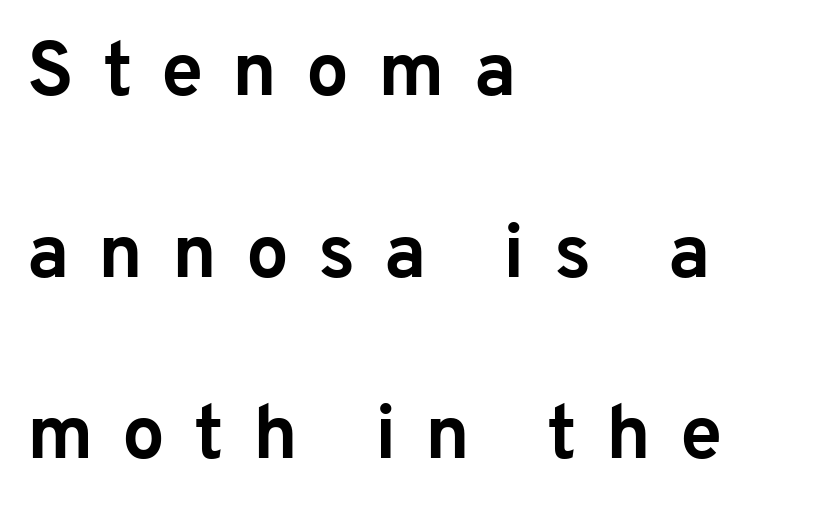
The image shows 76 px bold sans-serif type, upright; set left-aligned, loose line spacing (2.39x), unusually wide letter spacing (+0.38 em), not underlined; low stroke contrast and a medium x-height.
